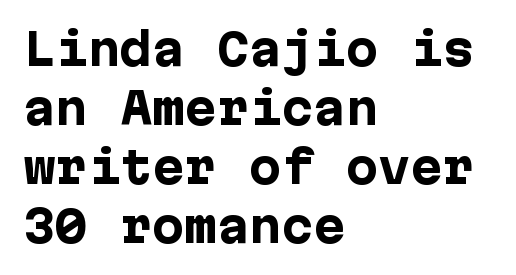
The image shows 43 px heavy sans-serif type, upright; set left-aligned, normal line spacing (1.37x), normal letter spacing, not underlined; low stroke contrast and a medium x-height.
